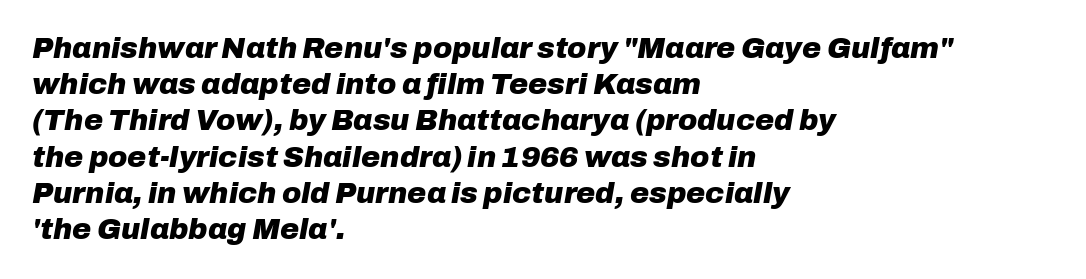
The image shows 29 px heavy type, italic (leaning right); set left-aligned, normal line spacing (1.25x), normal letter spacing, not underlined; low stroke contrast and a medium x-height.
